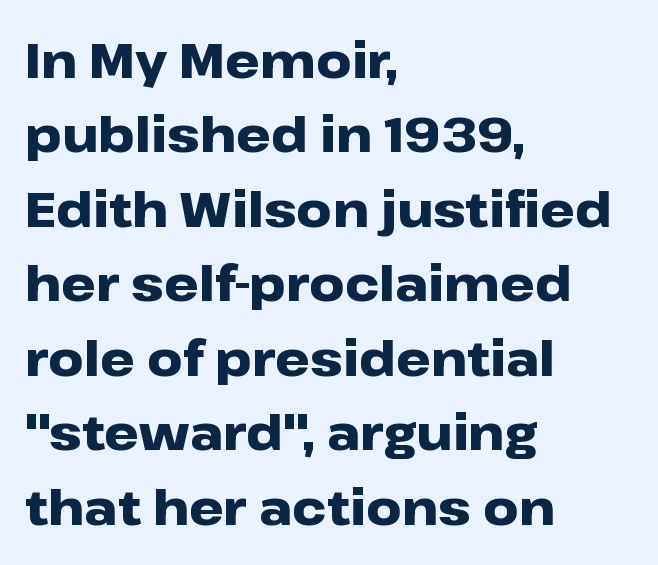
Standard letterfit; no display-style spreading of the glyphs. Quick note: interline space is typical. Quick note: not italic, upright. Bare-footed words on every line.
